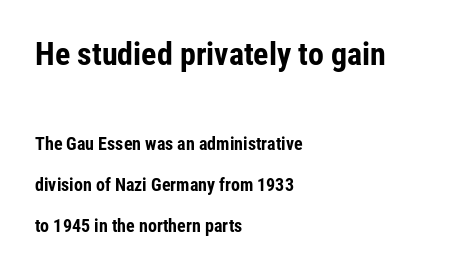
{"serif": "no", "italic": "no", "bold": "yes", "weight": "bold", "width": "condensed", "stroke_contrast": "low", "x_height": "medium", "monospaced": "no", "underline": "no", "align": "left", "line_spacing": "loose", "line_spacing_ratio": 2.27, "letter_spacing": "normal", "letter_spacing_em": 0.0, "larger_block": "first", "size_ratio": 1.78, "glyph_px": 32}
